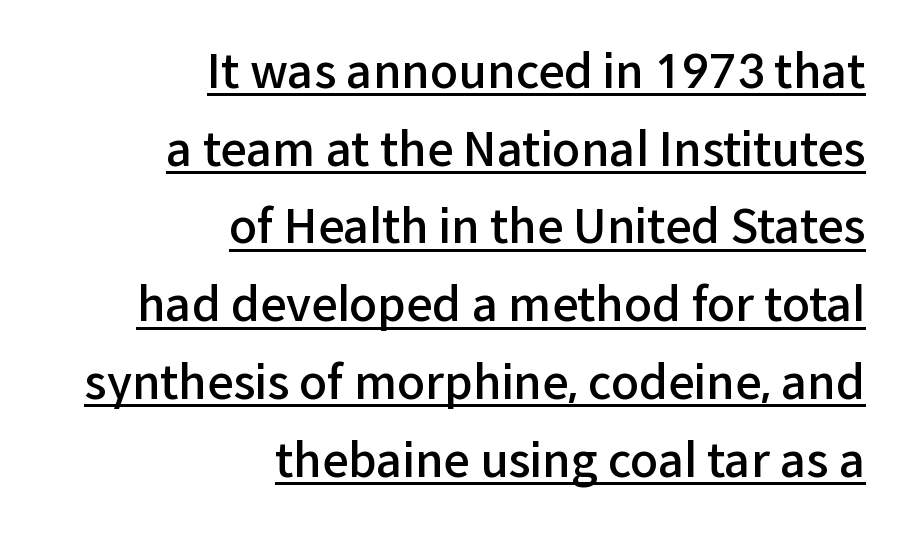
The image shows 46 px semibold sans-serif type, upright; set right-aligned, normal line spacing (1.69x), normal letter spacing, underlined; low stroke contrast and a medium x-height.
